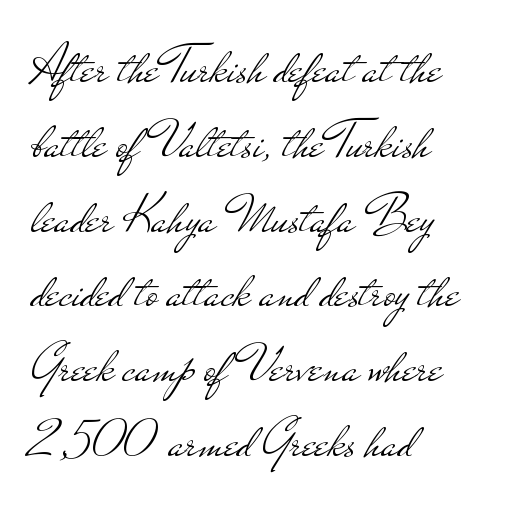
Q: Is the text bold? A: No.
Q: Is the text italic (slanted)? A: Yes.
Q: Is the typeface a serif or a sans-serif typeface? A: Sans-serif.
Q: Is the text underlined? A: No.
Q: How is the paragraph aligned? A: Left-aligned.
Q: Is the spacing between letters normal or unusually wide? A: Normal.
Q: Is the spacing between lines tight, normal or loose? A: Normal.
Q: Width (condensed, normal, or wide)? A: Wide.
Q: Stroke contrast? A: Low.
Q: x-height? A: Small.
Q: Monospaced? A: No.
